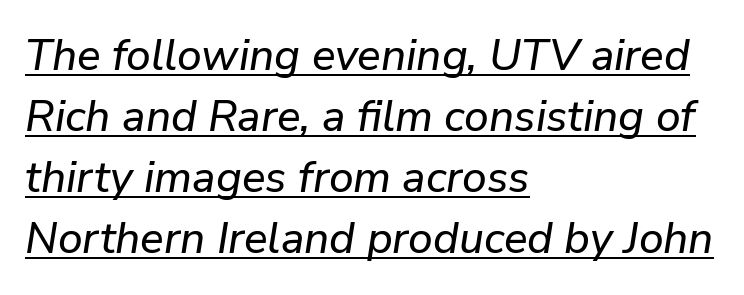
The line-height multiplier appears to be the usual default. There's an unmistakable incline to the writing here. The face used here is proportionally spaced, like ordinary book or web type. Descenders here cross a horizontal rule under the line.
